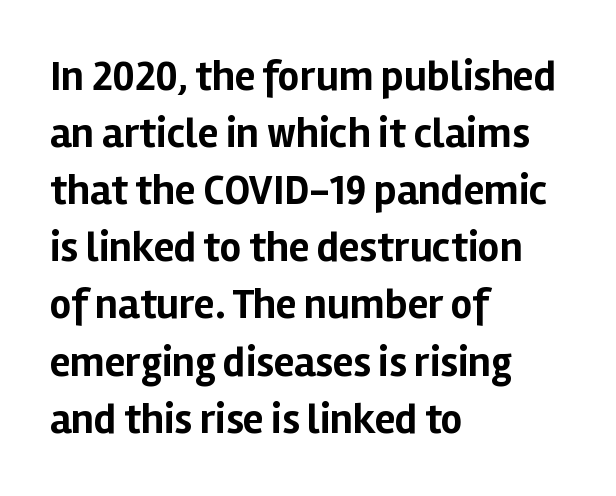
The ragged edge is on the right, which tells us the setting is flush left. The glyphs in this specimen are sans serif. Anything drawn beneath the words? Only blank space. Nope, not italic — everything's standing straight. The rendering uses a moderate line-height, typical for paragraphs.
